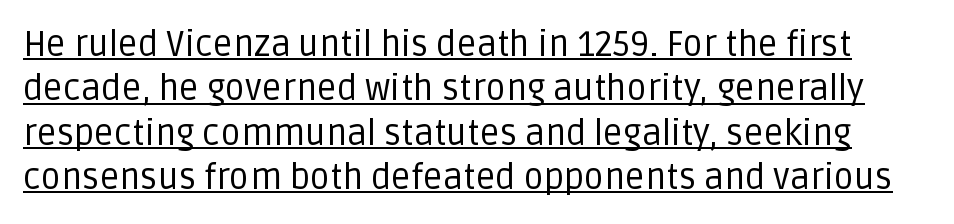
{"serif": "no", "italic": "no", "bold": "no", "weight": "regular", "width": "normal", "stroke_contrast": "low", "x_height": "large", "monospaced": "no", "underline": "yes", "line_spacing": "normal", "line_spacing_ratio": 1.27, "letter_spacing": "normal", "letter_spacing_em": 0.0, "glyph_px": 35}
